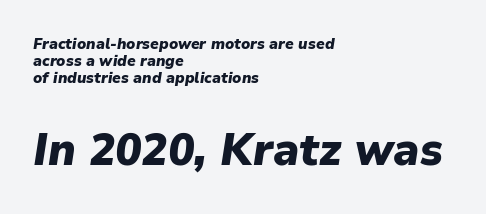
The image shows 44 px heavy type, italic (leaning right); set left-aligned, tight line spacing (1.15x), normal letter spacing, not underlined; the second (bottom) block is 2.93x larger; low stroke contrast and a medium x-height.
